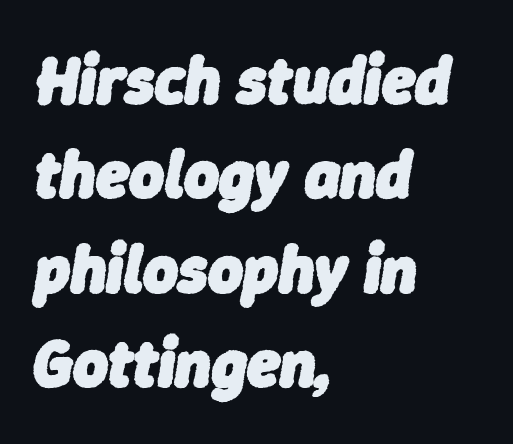
The image shows 67 px heavy type, italic (leaning right); set left-aligned, normal line spacing (1.41x), normal letter spacing, not underlined; low stroke contrast and a medium x-height.
